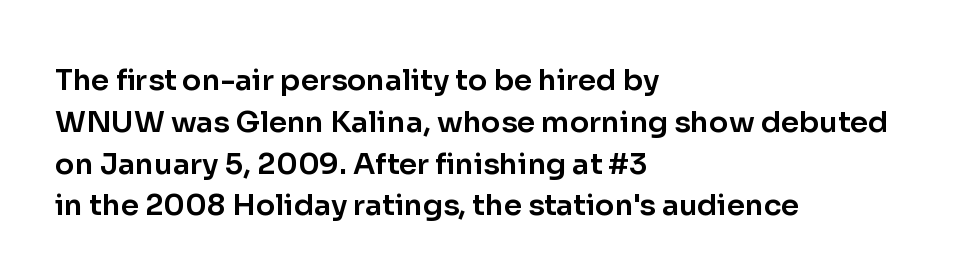
Q: Is the text italic (slanted)? A: No, it is upright.
Q: Is the typeface a serif or a sans-serif typeface? A: Sans-serif.
Q: Is the text underlined? A: No.
Q: How is the paragraph aligned? A: Left-aligned.
Q: Is the spacing between letters normal or unusually wide? A: Normal.
Q: Is the spacing between lines tight, normal or loose? A: Normal.
Q: Width (condensed, normal, or wide)? A: Normal.
Q: Stroke contrast? A: Low.
Q: x-height? A: Medium.
Q: Monospaced? A: No.
